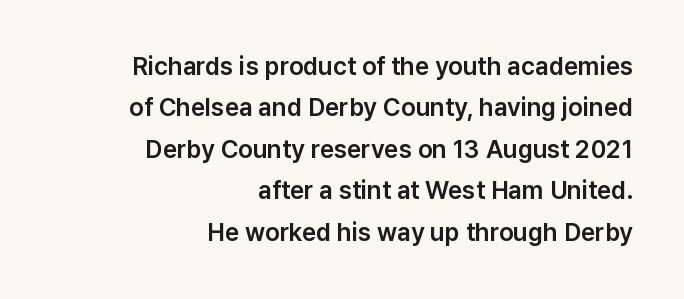
{"italic": "no", "underline": "no", "align": "right", "line_spacing": "normal", "line_spacing_ratio": 1.66, "letter_spacing": "normal", "letter_spacing_em": 0.0, "glyph_px": 25}
